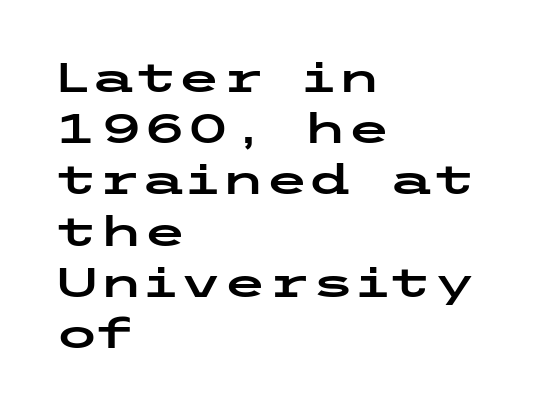
{"serif": "no", "italic": "no", "width": "wide", "stroke_contrast": "low", "x_height": "medium", "underline": "no", "align": "left", "line_spacing": "normal", "line_spacing_ratio": 1.28, "letter_spacing": "normal", "letter_spacing_em": 0.0, "glyph_px": 40}
